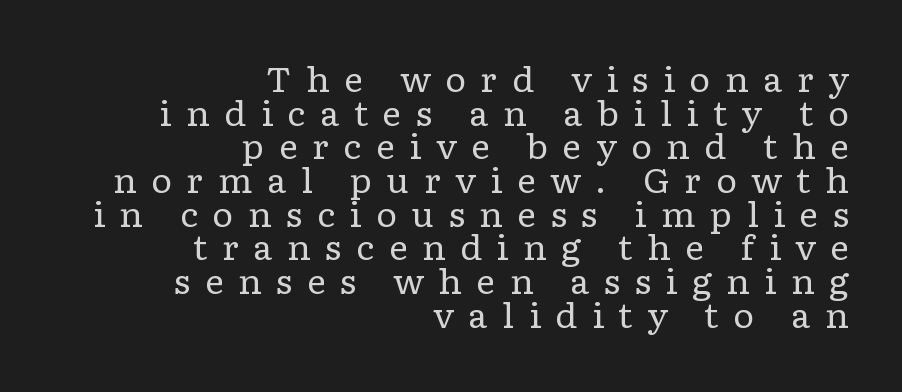
{"serif": "yes", "italic": "no", "bold": "no", "weight": "regular", "width": "wide", "stroke_contrast": "low", "x_height": "medium", "monospaced": "no", "underline": "no", "align": "right", "line_spacing": "tight", "line_spacing_ratio": 1.02, "letter_spacing": "wide", "letter_spacing_em": 0.43, "glyph_px": 33}
